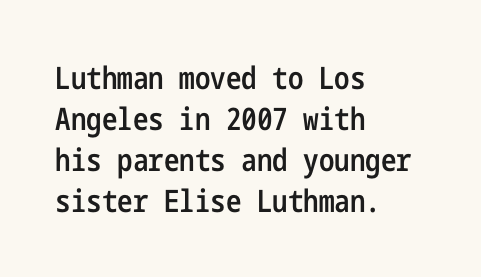
Q: Is the text bold? A: Semi-bold.
Q: Is the text italic (slanted)? A: No, it is upright.
Q: Is the typeface a serif or a sans-serif typeface? A: Sans-serif.
Q: Is the text underlined? A: No.
Q: How is the paragraph aligned? A: Left-aligned.
Q: Is the spacing between letters normal or unusually wide? A: Normal.
Q: Is the spacing between lines tight, normal or loose? A: Normal.
Q: Width (condensed, normal, or wide)? A: Condensed.
Q: Stroke contrast? A: Low.
Q: x-height? A: Medium.
